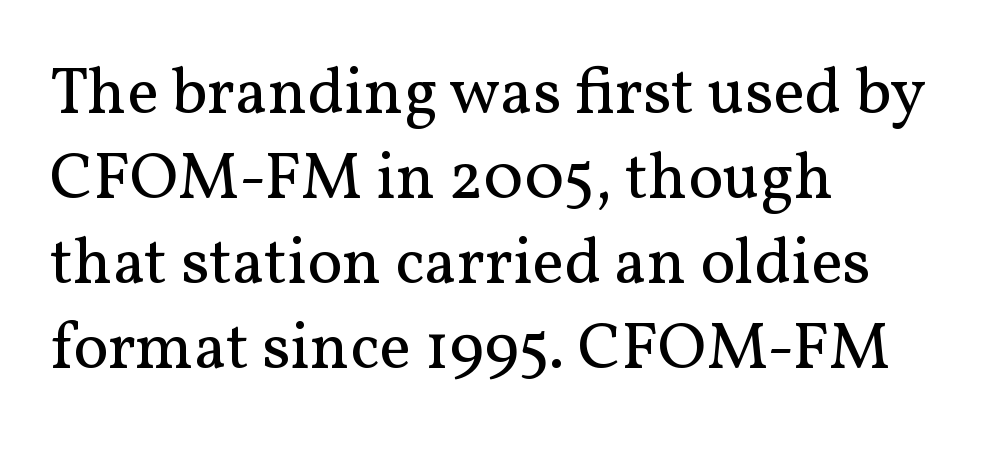
{"serif": "yes", "italic": "no", "bold": "no", "weight": "regular", "width": "normal", "stroke_contrast": "medium", "x_height": "medium", "monospaced": "no", "underline": "no", "align": "left", "line_spacing": "normal", "line_spacing_ratio": 1.29, "letter_spacing": "normal", "letter_spacing_em": 0.0, "glyph_px": 66}
